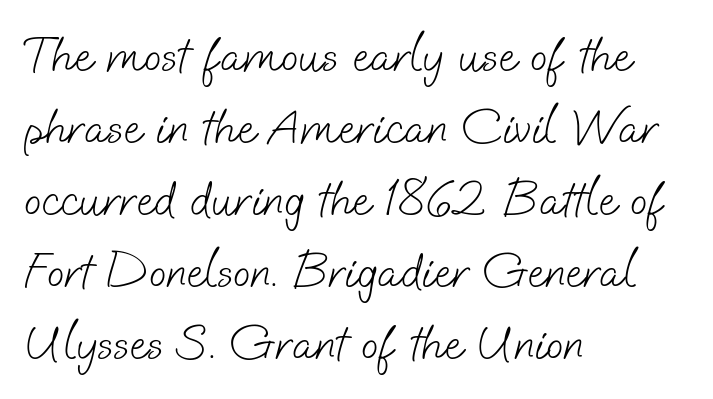
{"serif": "no", "bold": "no", "weight": "light", "width": "normal", "stroke_contrast": "low", "x_height": "small", "monospaced": "no", "underline": "no", "align": "left", "line_spacing": "normal", "line_spacing_ratio": 1.41, "letter_spacing": "normal", "letter_spacing_em": 0.0, "glyph_px": 51}
